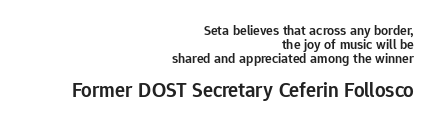
Top chunk: small. Bottom chunk: large. The paragraph has a hard right edge and a soft left edge. When letters stand straight like this, we call the style roman or upright. One glance says dense: line gaps are narrower than usual.
